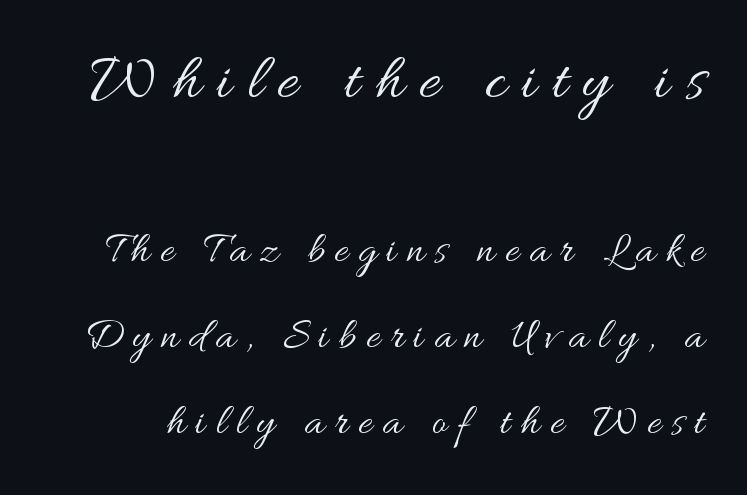
Q: Is the text bold? A: No.
Q: Is the text italic (slanted)? A: Yes.
Q: Is the text underlined? A: No.
Q: Is the spacing between letters normal or unusually wide? A: Unusually wide.
Q: Is the spacing between lines tight, normal or loose? A: Loose.
Q: Which block of text is set in a larger size, the first (top) or the second (bottom)? A: The first (top) one.
Q: Width (condensed, normal, or wide)? A: Wide.
Q: Stroke contrast? A: Medium.
Q: x-height? A: Small.
Q: Monospaced? A: No.
